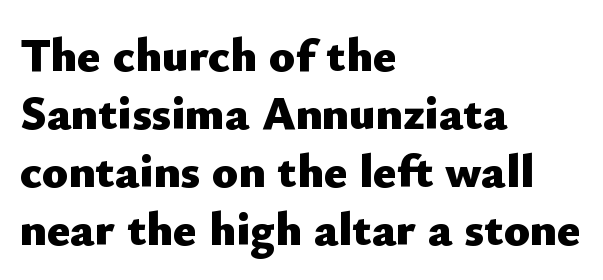
Regarding serifs, this sample does without them. These lines carry a lot of weight — the face is fully bold. The text block is weighted toward the left margin, trailing off unevenly rightward. Quick note: not italic, upright. A bare baseline throughout the passage.
